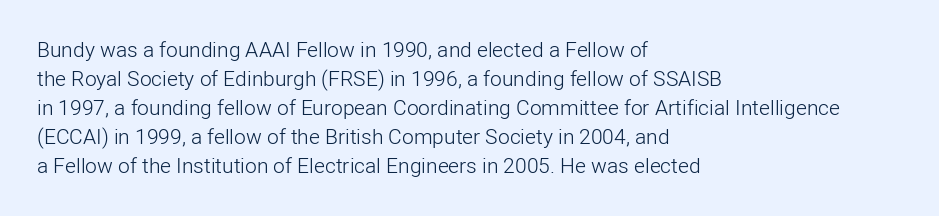
Q: Is the text bold? A: No.
Q: Is the text italic (slanted)? A: No, it is upright.
Q: Is the text underlined? A: No.
Q: How is the paragraph aligned? A: Left-aligned.
Q: Is the spacing between letters normal or unusually wide? A: Normal.
Q: Is the spacing between lines tight, normal or loose? A: Normal.
